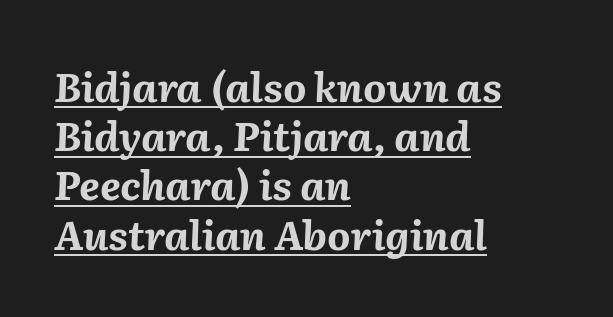
Q: Is the text bold? A: Yes.
Q: Is the text italic (slanted)? A: Yes, it leans right by about 2 degrees.
Q: Is the text underlined? A: Yes.
Q: How is the paragraph aligned? A: Left-aligned.
Q: Is the spacing between letters normal or unusually wide? A: Normal.
Q: Width (condensed, normal, or wide)? A: Normal.
Q: Stroke contrast? A: Medium.
Q: x-height? A: Medium.
Q: Monospaced? A: No.
